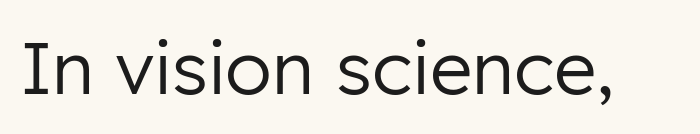
Q: Is the text bold? A: No.
Q: Is the text italic (slanted)? A: No, it is upright.
Q: Is the typeface a serif or a sans-serif typeface? A: Sans-serif.
Q: Is the text underlined? A: No.
Q: Is the spacing between letters normal or unusually wide? A: Normal.
Q: Width (condensed, normal, or wide)? A: Normal.
Q: Stroke contrast? A: Low.
Q: x-height? A: Medium.
Q: Monospaced? A: No.
